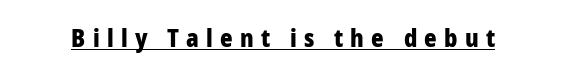
The image shows 24 px bold type, upright; set unusually wide letter spacing (+0.3 em), underlined.
